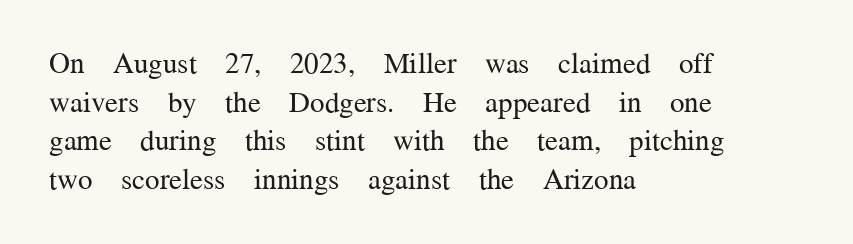
{"serif": "yes", "italic": "no", "bold": "no", "weight": "regular", "width": "normal", "stroke_contrast": "medium", "x_height": "medium", "monospaced": "no", "underline": "no", "align": "left", "line_spacing": "normal", "line_spacing_ratio": 1.33, "letter_spacing": "normal", "letter_spacing_em": 0.0, "glyph_px": 29}
